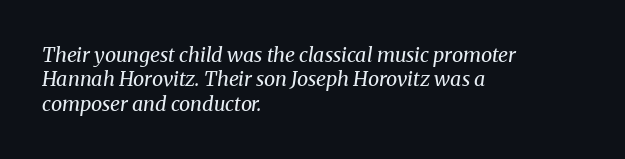
The weight tops out at a normal text grade. The gap between lines stays unmarked. There's an unmistakable incline to the writing here. Observe the ordinary spacing: letters are neighbours, not strangers. Notice how the passage keeps a crisp vertical edge on the left only.
